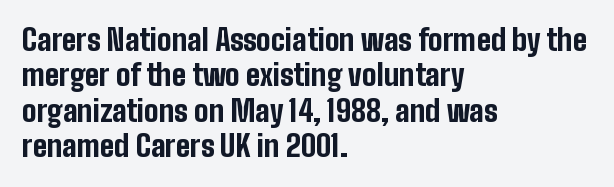
The area under the type is left untouched. The characters display no serif detailing; their extremities are plain. This is the regular roman posture of the typeface. The type is set solid horizontally, with unmodified tracking.
